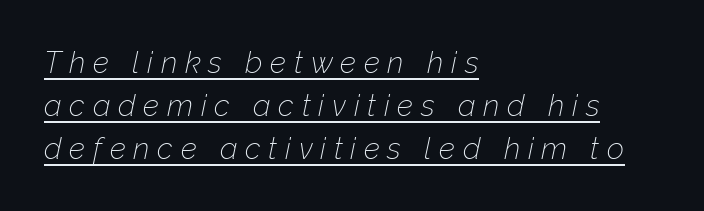
The image shows 30 px thin type, italic (leaning right); set left-aligned, normal line spacing (1.43x), unusually wide letter spacing (+0.26 em), underlined; low stroke contrast and a medium x-height.
